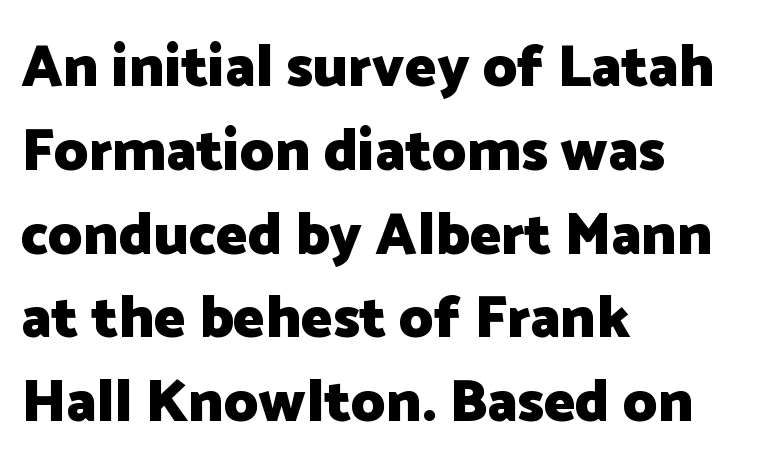
{"serif": "no", "italic": "no", "bold": "yes", "weight": "heavy", "width": "normal", "stroke_contrast": "low", "x_height": "medium", "monospaced": "no", "underline": "no", "align": "left", "line_spacing": "normal", "line_spacing_ratio": 1.42, "letter_spacing": "normal", "letter_spacing_em": 0.0, "glyph_px": 59}
